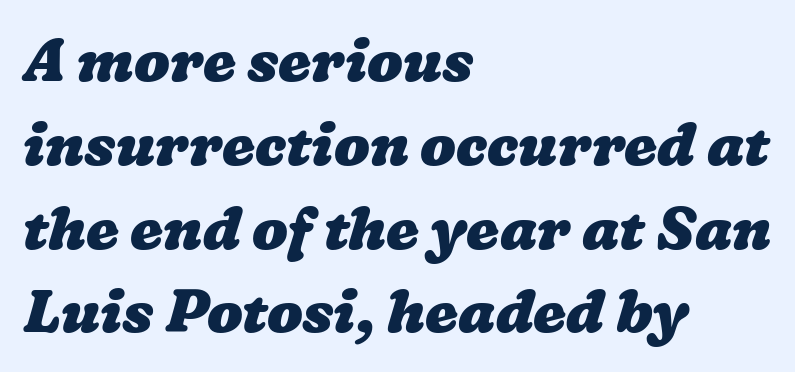
Regarding leading, the lines here are spaced in the standard way. This sample uses plain, unmodified letter spacing. Students, this is bold: see how much ink each stroke carries. Just letters on the line, the space beneath them empty. The face used here is proportionally spaced, like ordinary book or web type. The setting favours the left margin, as ordinary paragraphs usually do.
